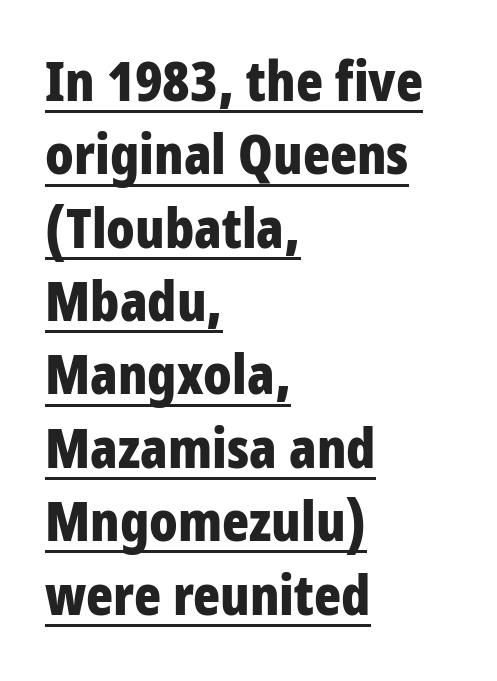
Q: Is the text bold? A: Yes.
Q: Is the text italic (slanted)? A: No, it is upright.
Q: Is the typeface a serif or a sans-serif typeface? A: Sans-serif.
Q: Is the text underlined? A: Yes.
Q: How is the paragraph aligned? A: Left-aligned.
Q: Is the spacing between letters normal or unusually wide? A: Normal.
Q: Is the spacing between lines tight, normal or loose? A: Normal.
Q: Width (condensed, normal, or wide)? A: Condensed.
Q: Stroke contrast? A: Low.
Q: x-height? A: Large.
Q: Monospaced? A: No.
